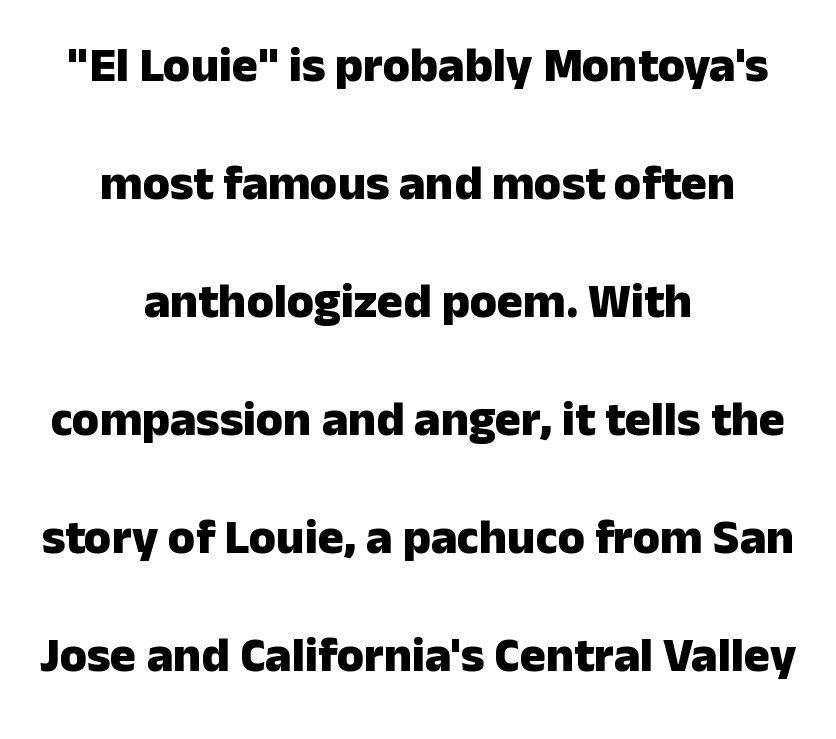
Q: Is the text bold? A: Yes.
Q: Is the text italic (slanted)? A: No, it is upright.
Q: Is the typeface a serif or a sans-serif typeface? A: Sans-serif.
Q: Is the text underlined? A: No.
Q: How is the paragraph aligned? A: Centered.
Q: Is the spacing between letters normal or unusually wide? A: Normal.
Q: Is the spacing between lines tight, normal or loose? A: Loose.
Q: Width (condensed, normal, or wide)? A: Normal.
Q: Stroke contrast? A: Low.
Q: x-height? A: Medium.
Q: Monospaced? A: No.
